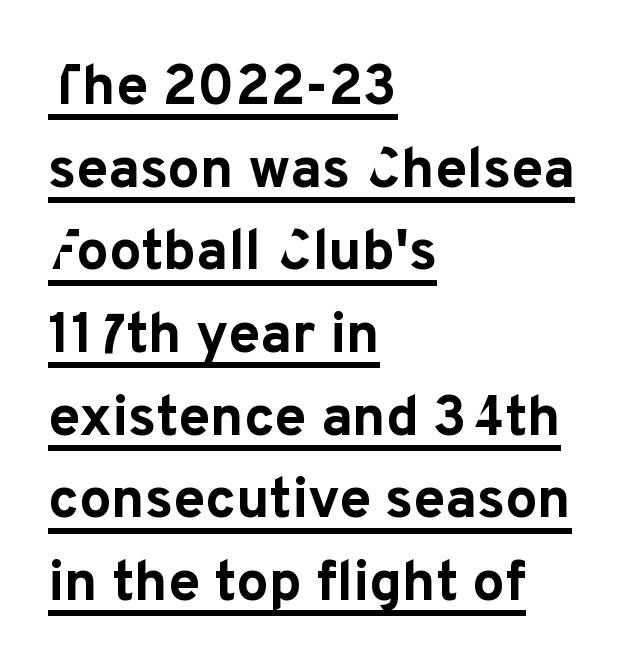
The image shows 57 px bold sans-serif type, upright; set left-aligned, normal line spacing (1.45x), normal letter spacing, underlined; low stroke contrast and a medium x-height.
